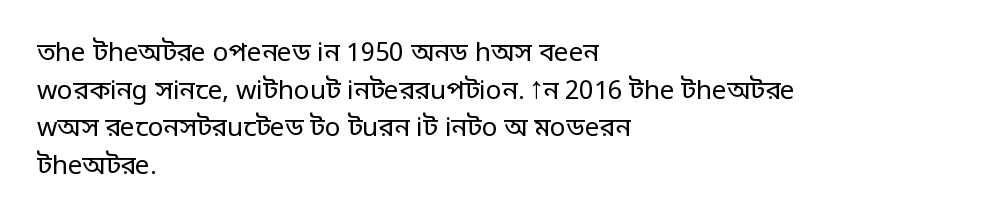
Q: Is the text bold? A: No.
Q: Is the text italic (slanted)? A: No, it is upright.
Q: Is the text underlined? A: No.
Q: How is the paragraph aligned? A: Left-aligned.
Q: Is the spacing between letters normal or unusually wide? A: Normal.
Q: Is the spacing between lines tight, normal or loose? A: Normal.
